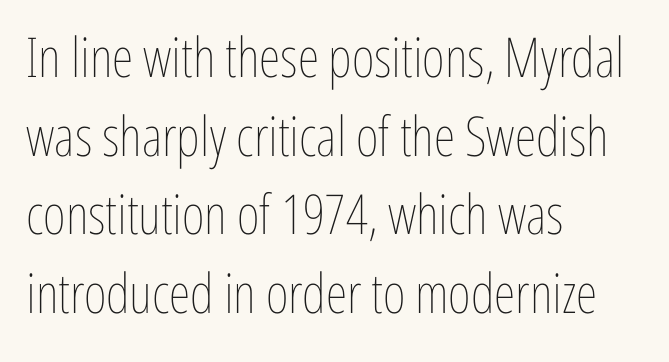
No heavy texture on the line: the type isn't bold. If you drew a ruler down the left edge, every line would touch it. Interline gaps are of average width in this sample. Type without underlining.
